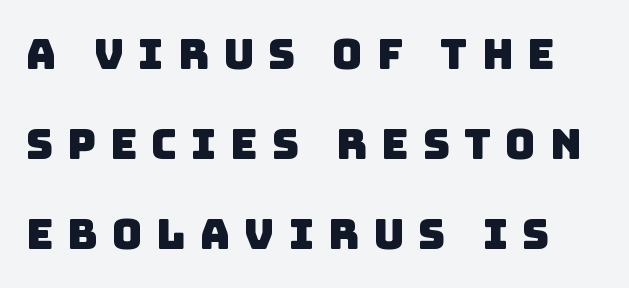
Q: Is the typeface a serif or a sans-serif typeface? A: Sans-serif.
Q: Is the text underlined? A: No.
Q: Is the spacing between letters normal or unusually wide? A: Unusually wide.
Q: Is the spacing between lines tight, normal or loose? A: Loose.
Q: Width (condensed, normal, or wide)? A: Normal.
Q: Stroke contrast? A: Low.
Q: x-height? A: Large.
Q: Monospaced? A: No.
